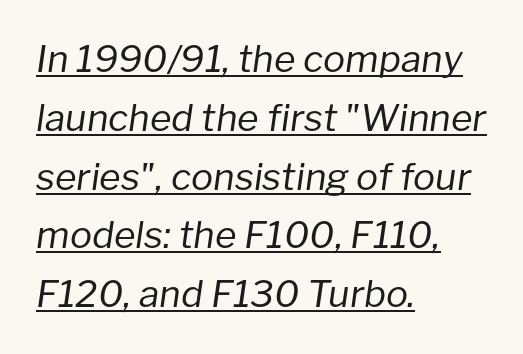
The image shows 37 px regular-weight type, italic (leaning right); set left-aligned, normal line spacing (1.59x), normal letter spacing, underlined; low stroke contrast and a medium x-height.
